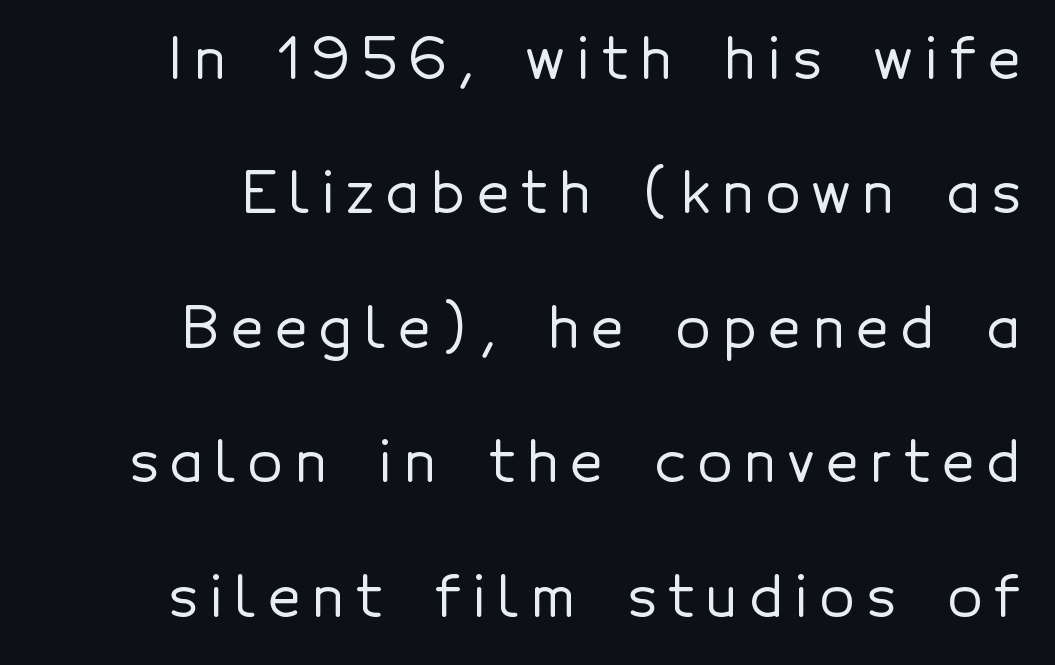
Q: Is the text italic (slanted)? A: No, it is upright.
Q: Is the typeface a serif or a sans-serif typeface? A: Sans-serif.
Q: Is the text underlined? A: No.
Q: Is the spacing between letters normal or unusually wide? A: Unusually wide.
Q: Is the spacing between lines tight, normal or loose? A: Loose.
Q: Width (condensed, normal, or wide)? A: Normal.
Q: x-height? A: Medium.
Q: Monospaced? A: No.
